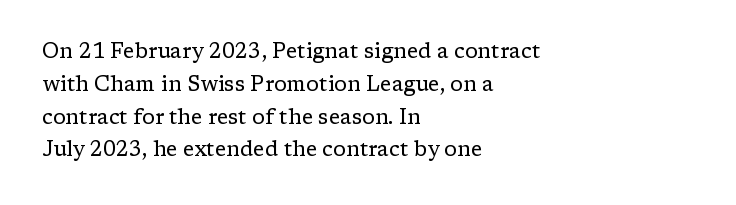
Upright lettering throughout. The rows are spaced the way most documents space them. These lines stack with their left ends in a neat column. The space beneath each line is pristine and unruled. This sample uses plain, unmodified letter spacing. Stem width sits at or under what a default text font uses.
